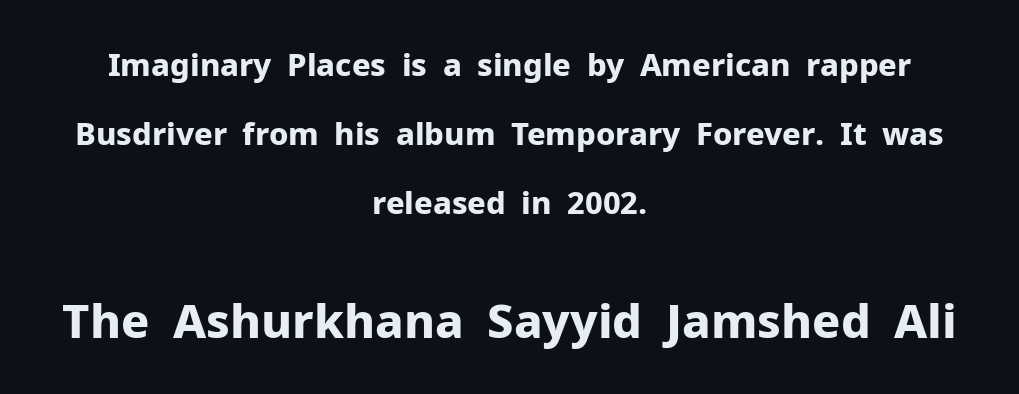
{"serif": "no", "italic": "no", "bold": "yes", "weight": "bold", "width": "normal", "stroke_contrast": "low", "x_height": "medium", "monospaced": "no", "underline": "no", "align": "center", "line_spacing": "loose", "line_spacing_ratio": 2.23, "letter_spacing": "normal", "letter_spacing_em": 0.0, "larger_block": "second", "size_ratio": 1.52, "glyph_px": 47}
